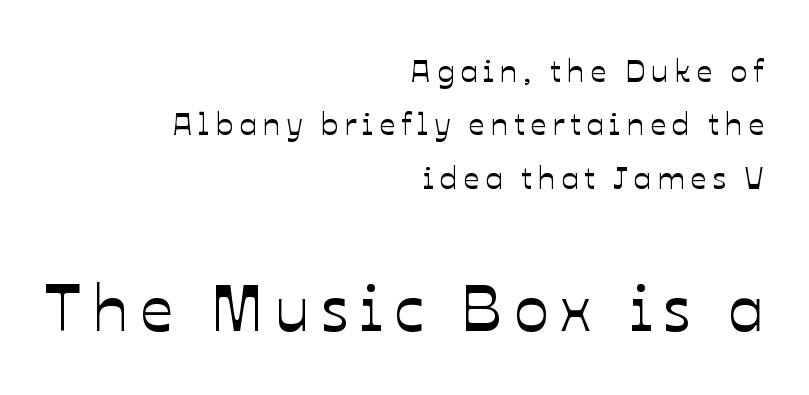
{"italic": "no", "width": "normal", "stroke_contrast": "low", "x_height": "medium", "monospaced": "no", "underline": "no", "align": "right", "line_spacing": "normal", "line_spacing_ratio": 1.67, "larger_block": "second", "size_ratio": 2.03, "glyph_px": 65}
